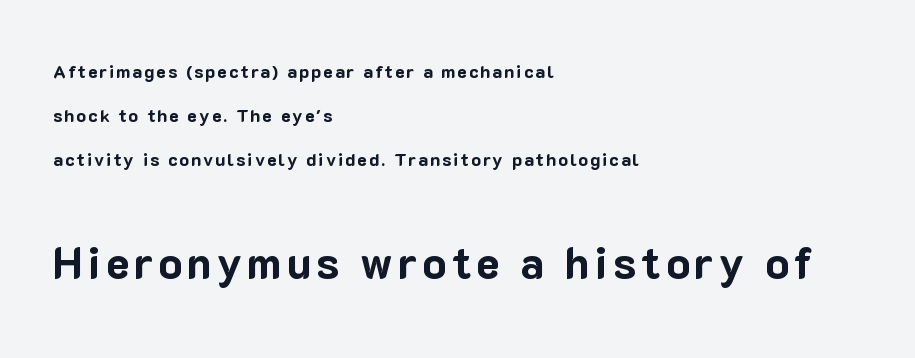
{"serif": "no", "italic": "no", "bold": "yes", "weight": "bold", "width": "normal", "stroke_contrast": "low", "x_height": "medium", "monospaced": "no", "underline": "no", "align": "left", "line_spacing": "loose", "line_spacing_ratio": 2.44, "larger_block": "second", "size_ratio": 2.44, "glyph_px": 44}
